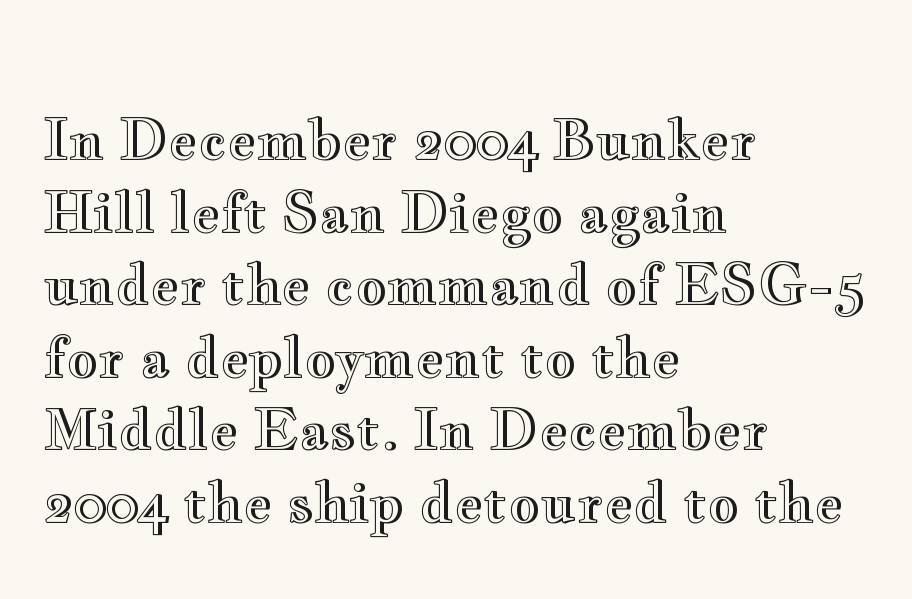
The image shows 55 px wide type, upright; set left-aligned, normal line spacing (1.32x), normal letter spacing, not underlined; a small x-height.
